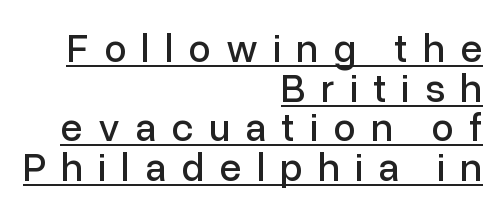
{"serif": "no", "italic": "no", "width": "normal", "stroke_contrast": "low", "x_height": "medium", "monospaced": "no", "underline": "yes", "align": "right", "line_spacing": "tight", "line_spacing_ratio": 0.99, "letter_spacing": "wide", "letter_spacing_em": 0.38, "glyph_px": 40}
